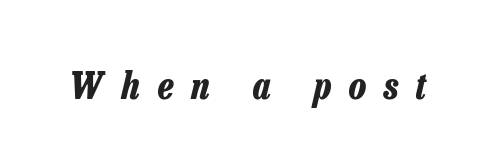
{"italic": "yes", "lean": "right", "slant_degrees": 13, "bold": "yes", "weight": "bold", "width": "condensed", "stroke_contrast": "low", "x_height": "medium", "monospaced": "no", "underline": "no", "letter_spacing": "wide", "letter_spacing_em": 0.47, "glyph_px": 38}
